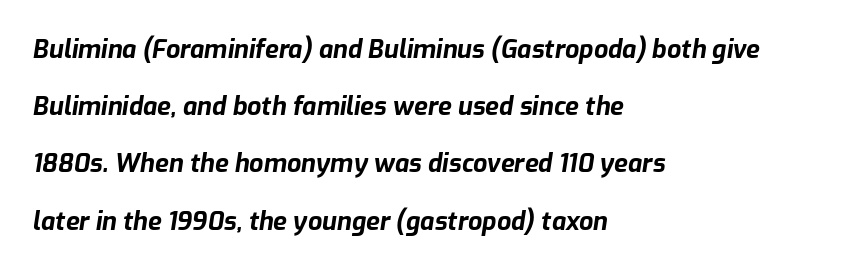
The image shows 25 px bold type, italic (leaning right); set left-aligned, loose line spacing (2.29x), normal letter spacing, not underlined.
